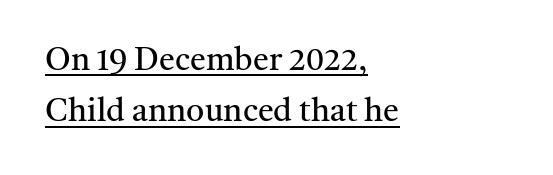
{"serif": "yes", "italic": "no", "bold": "no", "weight": "regular", "width": "normal", "stroke_contrast": "medium", "x_height": "medium", "monospaced": "no", "underline": "yes", "align": "left", "line_spacing": "normal", "line_spacing_ratio": 1.6, "letter_spacing": "normal", "letter_spacing_em": 0.0, "glyph_px": 32}
